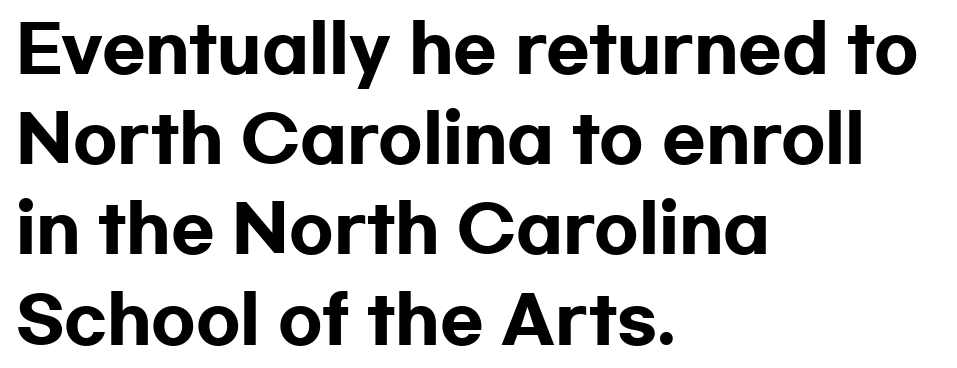
Q: Is the text bold? A: Yes.
Q: Is the text italic (slanted)? A: No, it is upright.
Q: Is the typeface a serif or a sans-serif typeface? A: Sans-serif.
Q: Is the text underlined? A: No.
Q: How is the paragraph aligned? A: Left-aligned.
Q: Is the spacing between letters normal or unusually wide? A: Normal.
Q: Is the spacing between lines tight, normal or loose? A: Normal.
Q: Width (condensed, normal, or wide)? A: Wide.
Q: Stroke contrast? A: Low.
Q: x-height? A: Medium.
Q: Monospaced? A: No.
